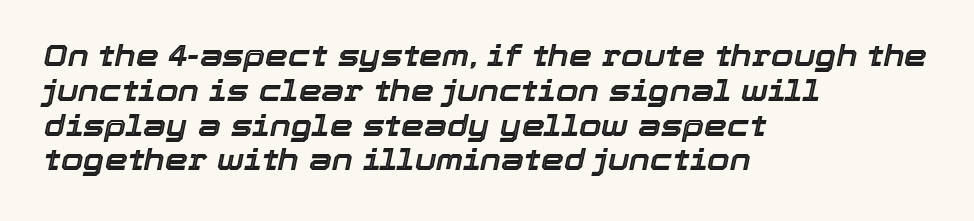
Typeset ragged right — the left edge is the straight one. Would a proofreader flag this as italicized? Yes. No word sits above an underline. Each letter keeps its own natural width here, so spacing adapts to shape. This sample uses plain, unmodified letter spacing.
